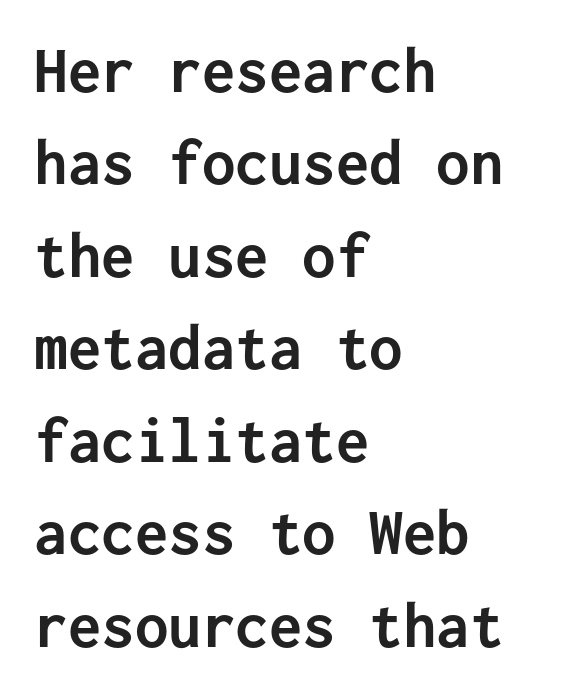
Honestly, there is no underline to notice here at all. The rendering uses a moderate line-height, typical for paragraphs. The characters look thick and weighty, a clear bold. Posture: upright roman. Teacher's note: observe the even left margin — that is flush-left alignment. Every character here occupies the same horizontal width, giving the sample a typewriter-like rhythm.
